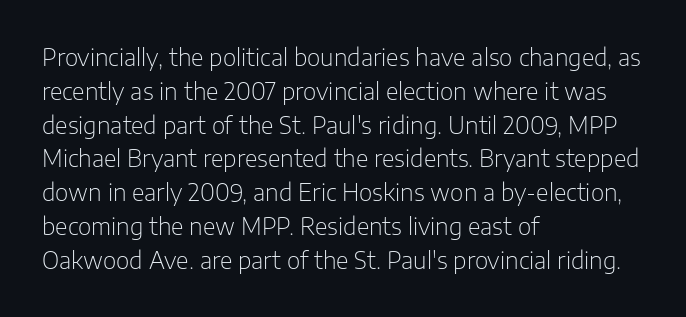
{"italic": "no", "bold": "no", "underline": "no", "align": "left", "line_spacing": "normal", "line_spacing_ratio": 1.47, "letter_spacing": "normal", "letter_spacing_em": 0.0, "glyph_px": 23}
